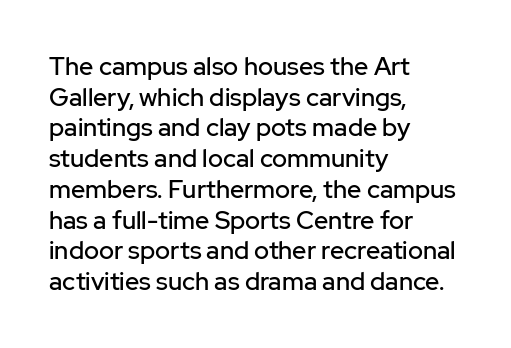
The image shows 25 px text type, upright; set left-aligned, line spacing 1.23x, normal letter spacing, not underlined.
